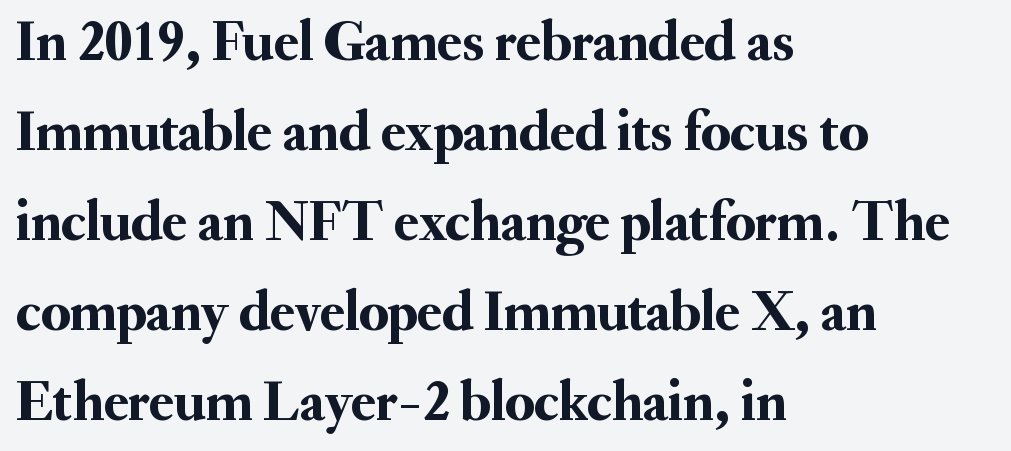
Q: Is the text italic (slanted)? A: No, it is upright.
Q: Is the typeface a serif or a sans-serif typeface? A: Serif.
Q: Is the text underlined? A: No.
Q: How is the paragraph aligned? A: Left-aligned.
Q: Is the spacing between letters normal or unusually wide? A: Normal.
Q: Is the spacing between lines tight, normal or loose? A: Normal.
Q: Width (condensed, normal, or wide)? A: Normal.
Q: Stroke contrast? A: Medium.
Q: x-height? A: Small.
Q: Monospaced? A: No.
